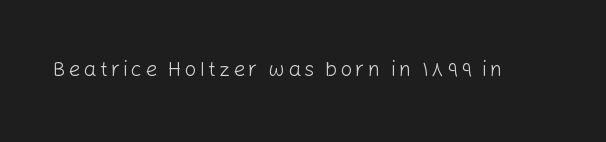
Nope, not italic — everything's standing straight. Weight: regular or lighter. This rendering features lettering with no underline.
